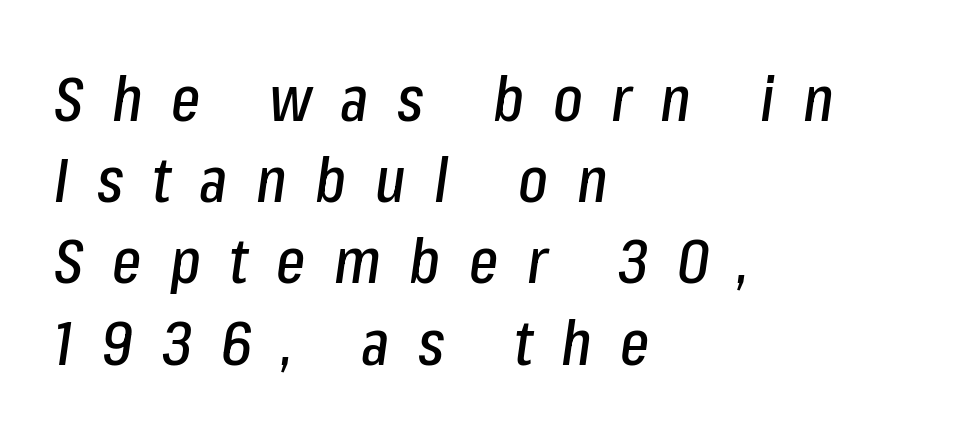
The image shows 62 px condensed type, italic (leaning right); set left-aligned, normal line spacing (1.31x), unusually wide letter spacing (+0.46 em), not underlined; low stroke contrast and a medium x-height.
